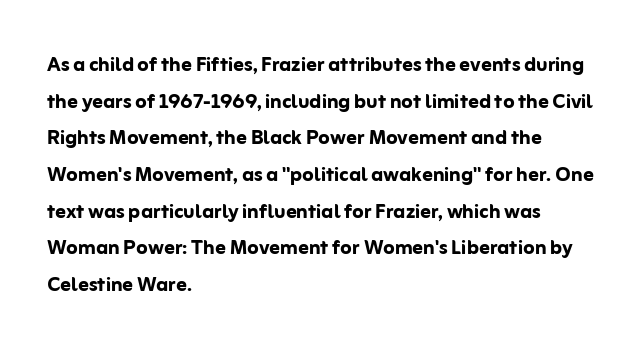
Caption: multi-line text, flush left, ragged right. Look at the tracking — it's just the regular setting, nothing added. Upright lettering throughout. The passage shown is emphatically bold. The passage shown is not underscored anywhere.
